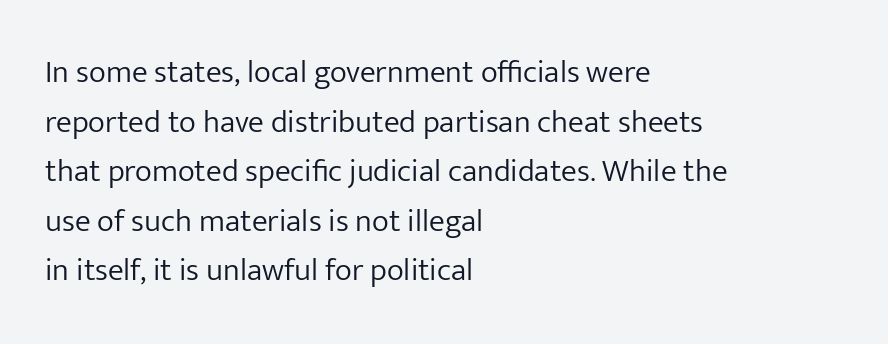
{"serif": "no", "italic": "no", "bold": "no", "weight": "light", "width": "normal", "stroke_contrast": "low", "x_height": "medium", "monospaced": "no", "underline": "no", "align": "left", "line_spacing": "normal", "line_spacing_ratio": 1.55, "letter_spacing": "normal", "letter_spacing_em": 0.0, "glyph_px": 32}
